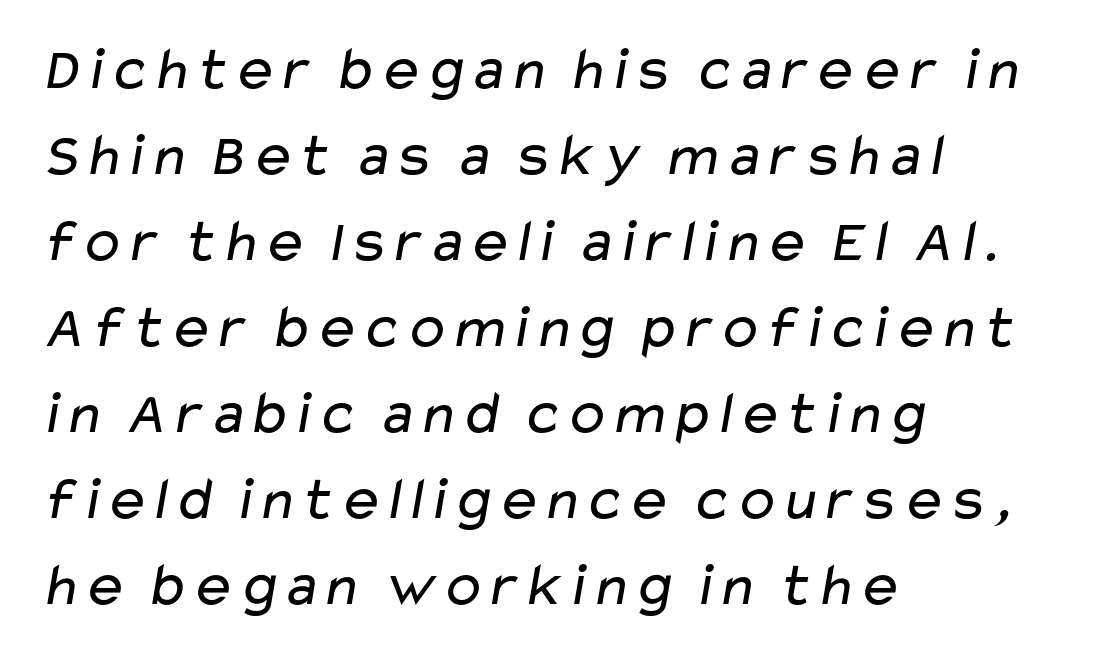
The image shows 61 px regular-weight, wide sans-serif type; set left-aligned, normal line spacing (1.41x), normal letter spacing, not underlined; low stroke contrast and a medium x-height.
